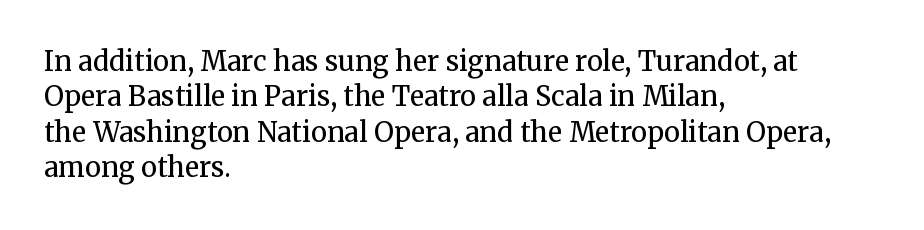
Q: Is the text bold? A: No.
Q: Is the text italic (slanted)? A: No, it is upright.
Q: Is the text underlined? A: No.
Q: How is the paragraph aligned? A: Left-aligned.
Q: Is the spacing between letters normal or unusually wide? A: Normal.
Q: Is the spacing between lines tight, normal or loose? A: Normal.
